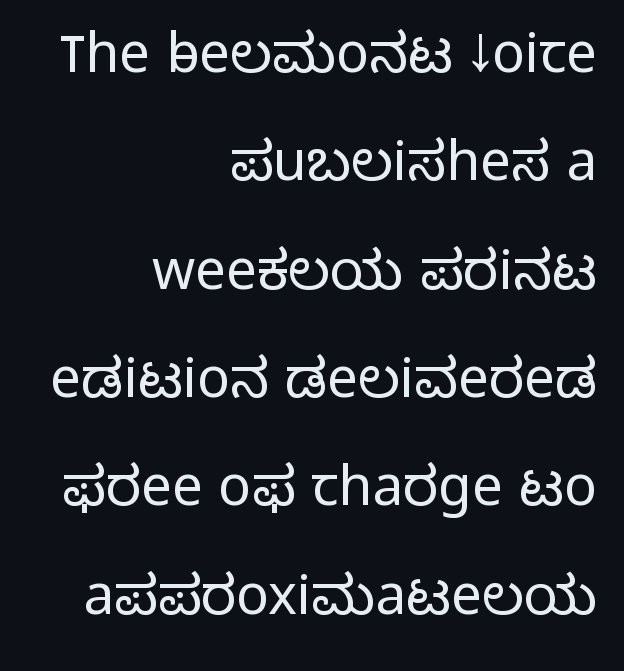
The image shows 55 px light sans-serif type, upright; set right-aligned, loose line spacing (1.97x), normal letter spacing, not underlined; low stroke contrast and a medium x-height.
